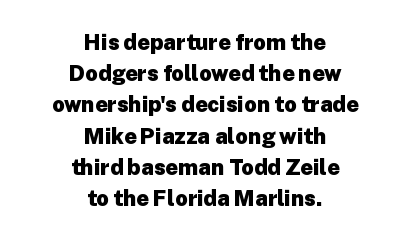
Interline gaps are of average width in this sample. No word sits above an underline. Every row of glyphs is offset so its center matches the block's center. Characters follow at the spacing the type designer built in. Is the type bold? Yes — the strokes are clearly thick and heavy.
